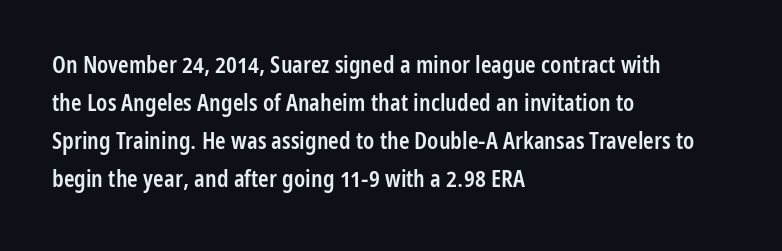
The image shows 24 px text type, upright; set left-aligned, normal line spacing (1.58x), normal letter spacing, not underlined.
